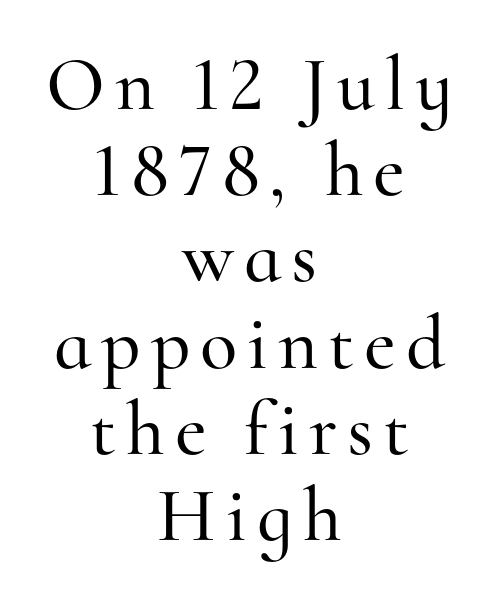
{"serif": "yes", "italic": "no", "width": "normal", "stroke_contrast": "high", "x_height": "small", "monospaced": "no", "underline": "no", "align": "center", "line_spacing": "tight", "line_spacing_ratio": 1.12, "glyph_px": 77}
